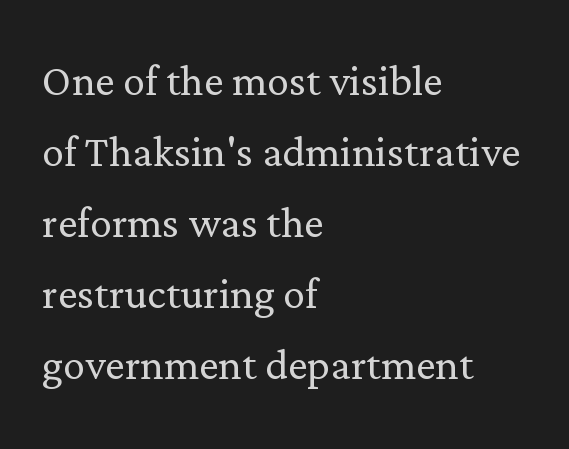
{"serif": "yes", "italic": "no", "bold": "no", "weight": "light", "width": "normal", "stroke_contrast": "low", "x_height": "medium", "monospaced": "no", "underline": "no", "align": "left", "line_spacing": "normal", "line_spacing_ratio": 1.29, "letter_spacing": "normal", "letter_spacing_em": 0.0, "glyph_px": 55}
